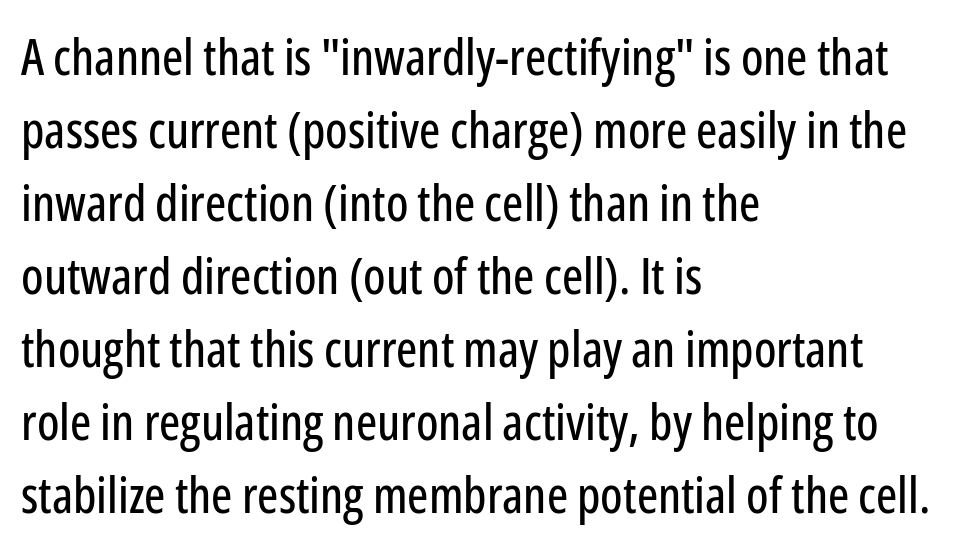
Students, note that the glyphs here touch the page at normal intervals. Successive baselines arrive at the customary interval. The area under the type is left untouched. No feet cap the strokes, marking this as sans-serif type. The ragged edge is on the right, which tells us the setting is flush left. A typesetter would call this proportional, since set widths differ per character.
